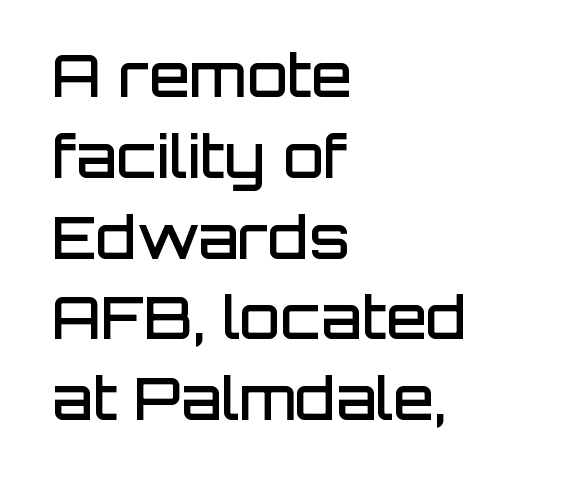
A sans-serif font was chosen for this passage. These lines are rendered in a variable-pitch font. A typesetter would call this leading conventional body-copy spacing. The font's upright variant was chosen for this text. Observe the ordinary spacing: letters are neighbours, not strangers. The gap between lines stays unmarked.
